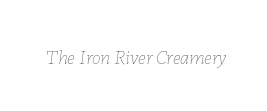
Q: Is the text bold? A: No.
Q: Is the text italic (slanted)? A: Yes, it leans right by about 7 degrees.
Q: Is the text underlined? A: No.
Q: Is the spacing between letters normal or unusually wide? A: Normal.
